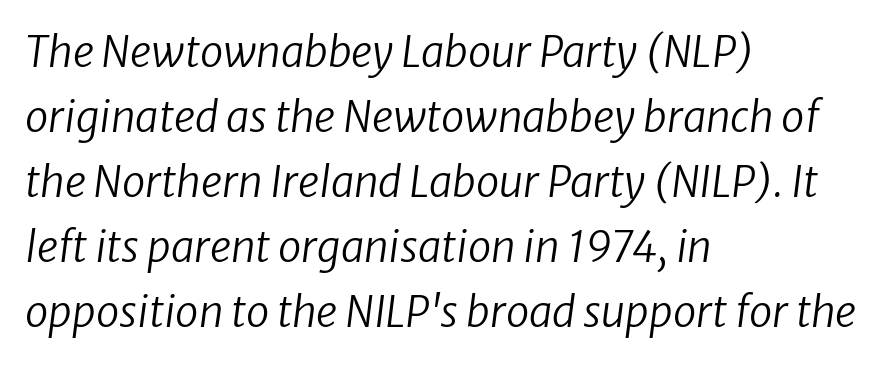
The image shows 42 px regular-weight type, italic (leaning right); set left-aligned, normal line spacing (1.55x), normal letter spacing, not underlined; low stroke contrast and a medium x-height.
